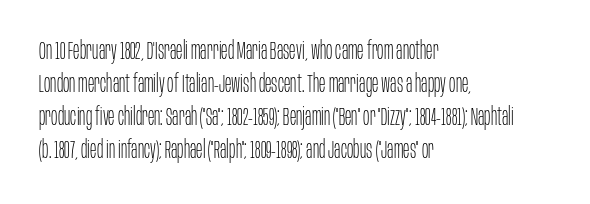
Horizontally, the lines are justified to the leading edge only. A roman cut, with each character standing at attention. The lines sit at an ordinary, default distance from one another. The font sits on the lighter half of the weight spectrum, regular included. Just letters on the line, the space beneath them empty. Standard letterfit; no display-style spreading of the glyphs.
